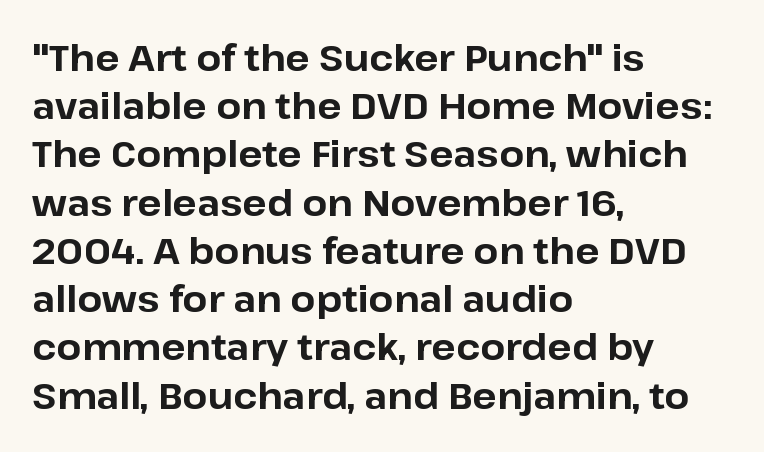
{"serif": "no", "italic": "no", "bold": "yes", "weight": "bold", "width": "normal", "stroke_contrast": "low", "x_height": "medium", "monospaced": "no", "underline": "no", "align": "left", "line_spacing": "normal", "line_spacing_ratio": 1.34, "letter_spacing": "normal", "letter_spacing_em": 0.0, "glyph_px": 36}
